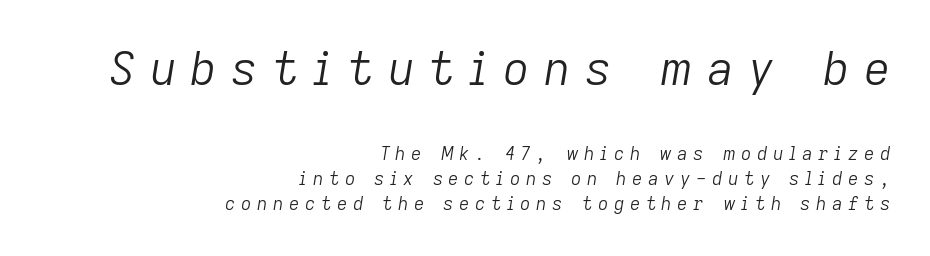
The rendering inserts visible extra space after every character. Has an underline been added? It has not. Larger block? The one above; the one below is distinctly smaller. Quick note: interline space is typical.
